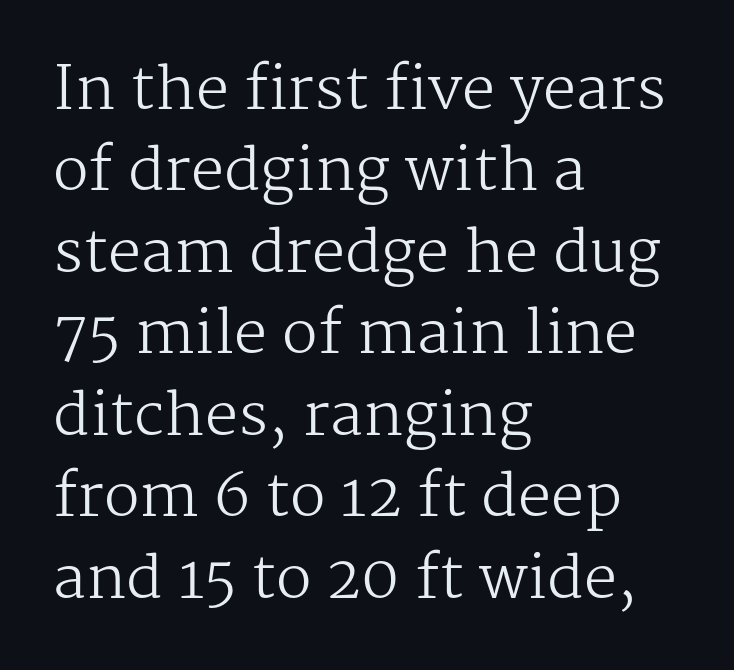
Nobody drew a line under any word here. Observe the serifs anchoring each vertical stroke in this sample. Heaviness? Minimal to ordinary, like unemphasized prose. The letterforms sit shoulder to shoulder at normal distance. The rendering anchors every line to the left-hand side.
